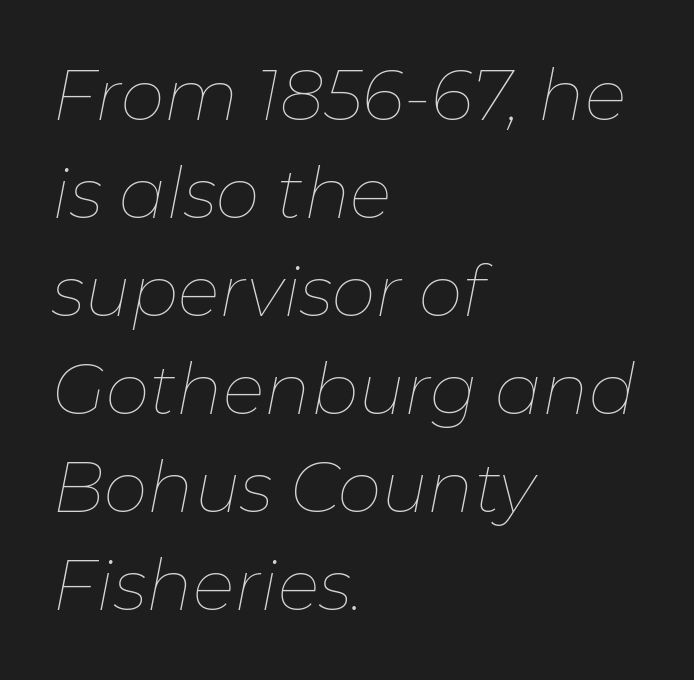
Q: Is the text bold? A: No.
Q: Is the text italic (slanted)? A: Yes, it leans right by about 11 degrees.
Q: Is the text underlined? A: No.
Q: How is the paragraph aligned? A: Left-aligned.
Q: Is the spacing between letters normal or unusually wide? A: Normal.
Q: Is the spacing between lines tight, normal or loose? A: Normal.
Q: Width (condensed, normal, or wide)? A: Normal.
Q: Stroke contrast? A: Low.
Q: x-height? A: Medium.
Q: Monospaced? A: No.
